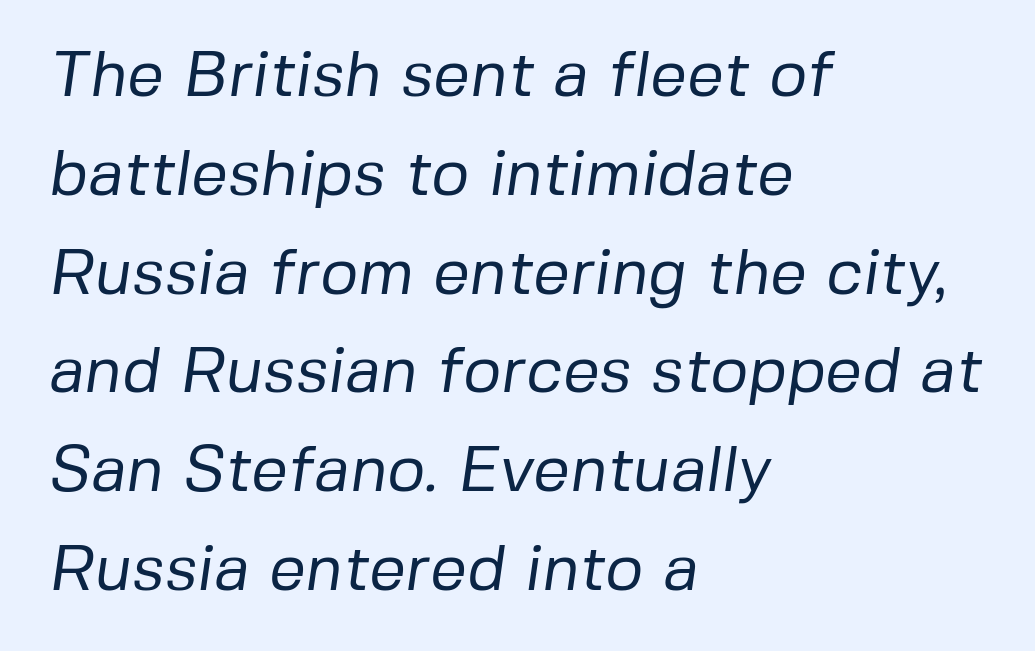
{"serif": "no", "bold": "no", "weight": "regular", "width": "normal", "stroke_contrast": "low", "x_height": "medium", "monospaced": "no", "underline": "no", "align": "left", "line_spacing": "normal", "line_spacing_ratio": 1.52, "letter_spacing": "normal", "letter_spacing_em": 0.0, "glyph_px": 65}
